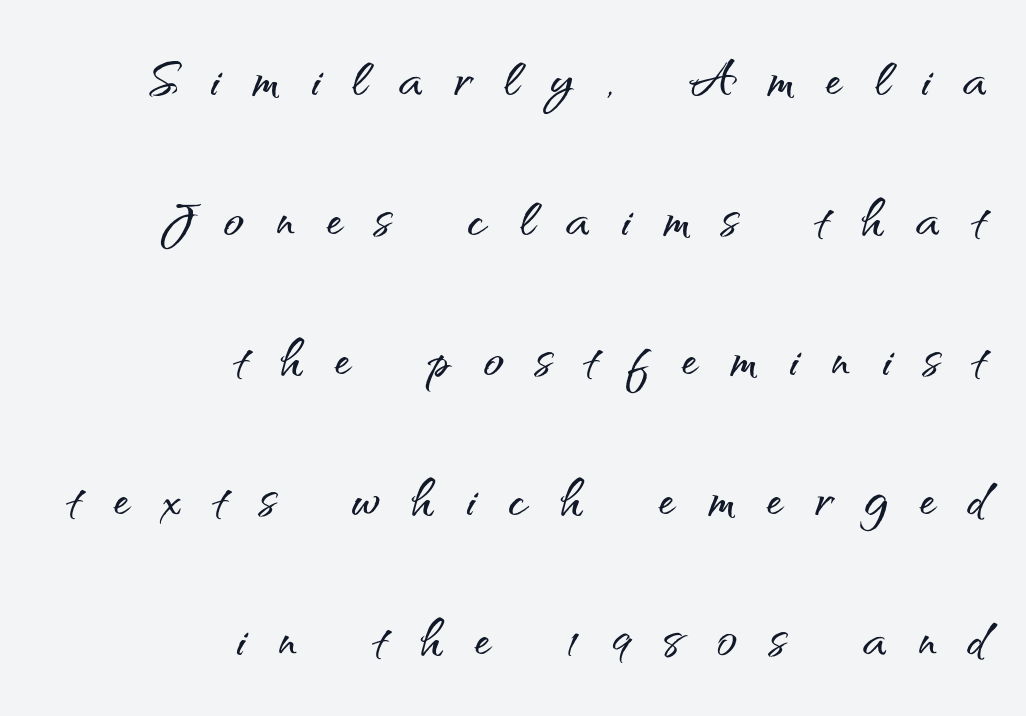
{"serif": "no", "width": "normal", "stroke_contrast": "medium", "x_height": "small", "monospaced": "no", "underline": "no", "align": "right", "line_spacing": "loose", "line_spacing_ratio": 2.09, "letter_spacing": "wide", "letter_spacing_em": 0.48, "glyph_px": 67}
